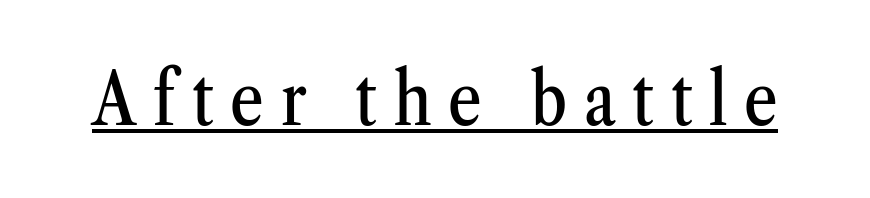
Small tapered or slab feet sit at the stroke ends, so this counts as serif. The type is letterspaced generously, with wide tracking. Every stem runs plumb, perpendicular to the baseline. A baseline rule has been typeset under these characters.
